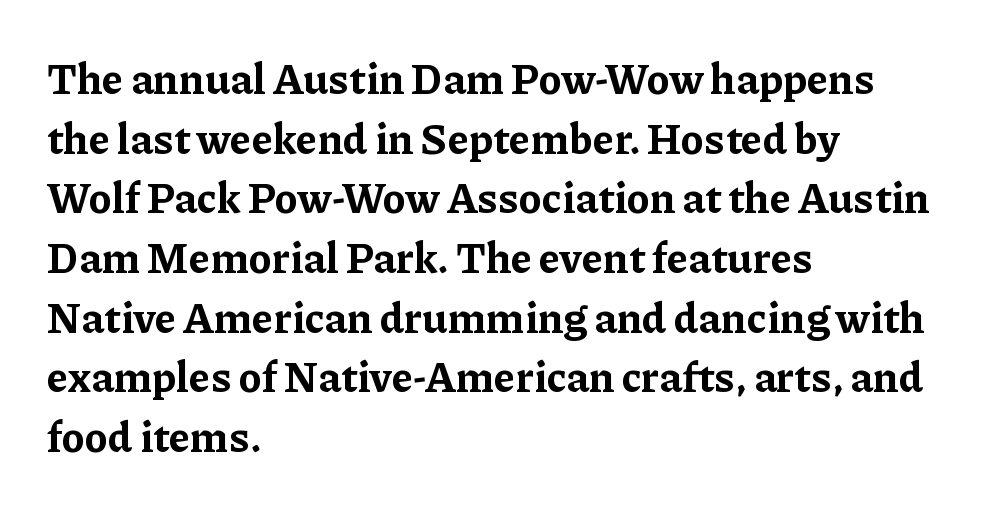
These lines are composed in type with serifs. The font is running at its bold setting. There is no visible air inserted between adjacent glyphs. Unmarked baselines from the first word to the last. The block of text has a typical density, with ordinary space between rows. The passage is arranged the way most books set body copy — flush left.
